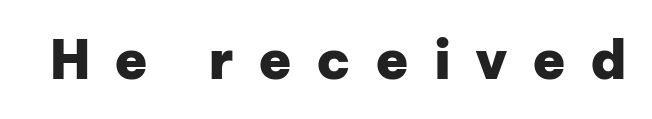
Q: Is the text bold? A: Yes.
Q: Is the text italic (slanted)? A: No, it is upright.
Q: Is the typeface a serif or a sans-serif typeface? A: Sans-serif.
Q: Is the text underlined? A: No.
Q: Is the spacing between letters normal or unusually wide? A: Unusually wide.
Q: Width (condensed, normal, or wide)? A: Normal.
Q: Stroke contrast? A: Low.
Q: x-height? A: Medium.
Q: Monospaced? A: No.
